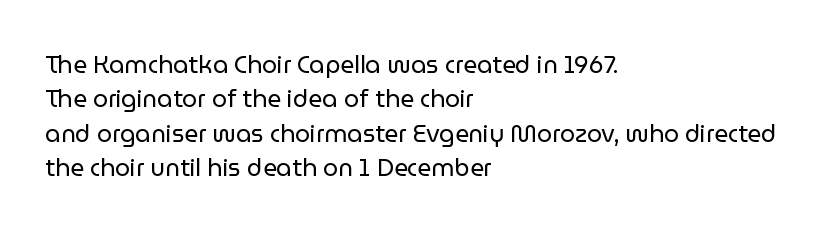
Vertical stems look standard width or narrower in stroke. Default kerning and tracking; the words read as compact shapes. These lines are set flush left with a ragged right edge. The baseline area is clear.
